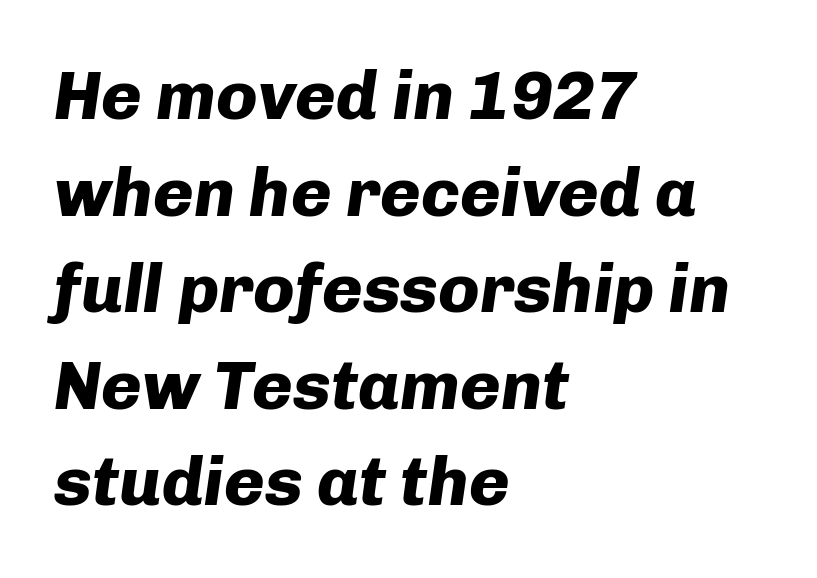
Q: Is the text bold? A: Yes.
Q: Is the text italic (slanted)? A: Yes, it leans right by about 8 degrees.
Q: Is the text underlined? A: No.
Q: How is the paragraph aligned? A: Left-aligned.
Q: Is the spacing between letters normal or unusually wide? A: Normal.
Q: Is the spacing between lines tight, normal or loose? A: Normal.
Q: Width (condensed, normal, or wide)? A: Normal.
Q: Stroke contrast? A: Low.
Q: x-height? A: Medium.
Q: Monospaced? A: No.
